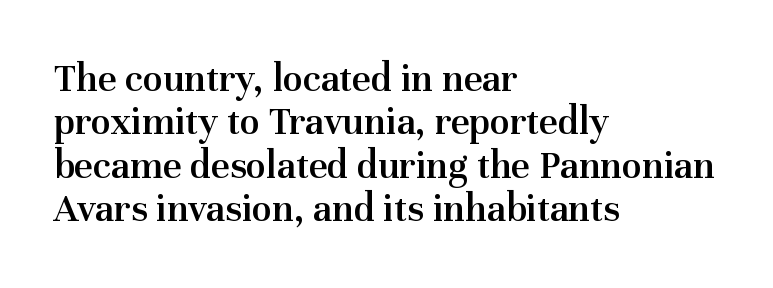
Q: Is the text bold? A: Semi-bold.
Q: Is the text italic (slanted)? A: No, it is upright.
Q: Is the typeface a serif or a sans-serif typeface? A: Serif.
Q: Is the text underlined? A: No.
Q: How is the paragraph aligned? A: Left-aligned.
Q: Is the spacing between letters normal or unusually wide? A: Normal.
Q: Is the spacing between lines tight, normal or loose? A: Tight.
Q: Width (condensed, normal, or wide)? A: Normal.
Q: Stroke contrast? A: Medium.
Q: x-height? A: Medium.
Q: Monospaced? A: No.
